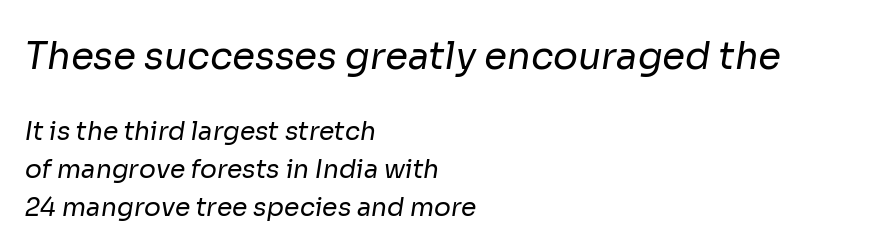
The image shows 37 px regular-weight sans-serif type; set left-aligned, normal line spacing (1.51x), normal letter spacing, not underlined; the first (top) block is 1.48x larger; low stroke contrast and a medium x-height.
